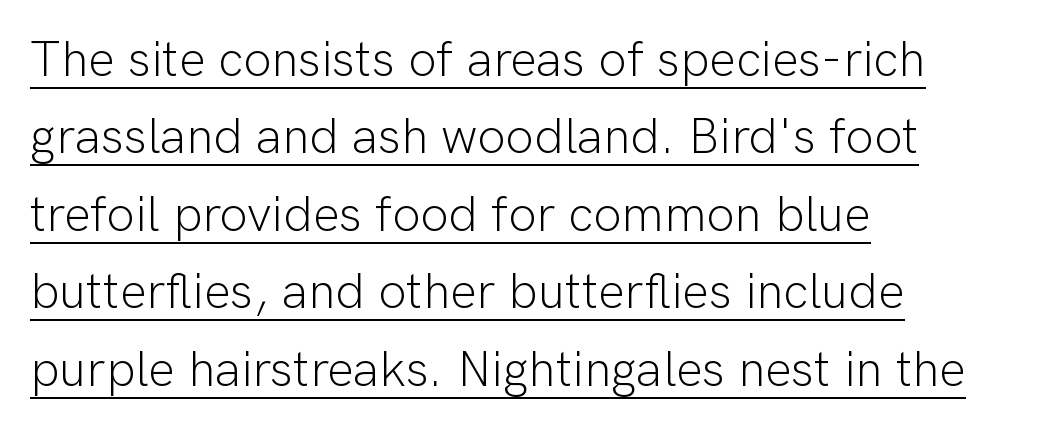
How are the letters spaced? Ordinarily, with no added tracking. Italic: no, the glyphs are upright roman. Is this a fixed-width face? No — the glyphs have proportional, varying widths. Compared with undecorated copy, this sample adds a rule below the words.
